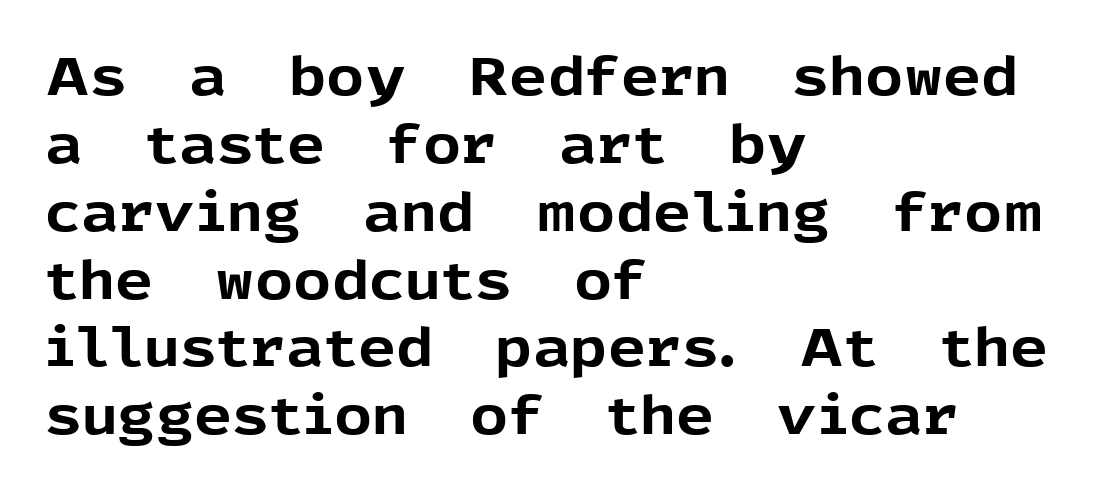
Q: Is the text bold? A: Yes.
Q: Is the text italic (slanted)? A: No, it is upright.
Q: Is the typeface a serif or a sans-serif typeface? A: Sans-serif.
Q: Is the text underlined? A: No.
Q: How is the paragraph aligned? A: Left-aligned.
Q: Is the spacing between letters normal or unusually wide? A: Normal.
Q: Is the spacing between lines tight, normal or loose? A: Normal.
Q: Width (condensed, normal, or wide)? A: Normal.
Q: x-height? A: Medium.
Q: Monospaced? A: No.
